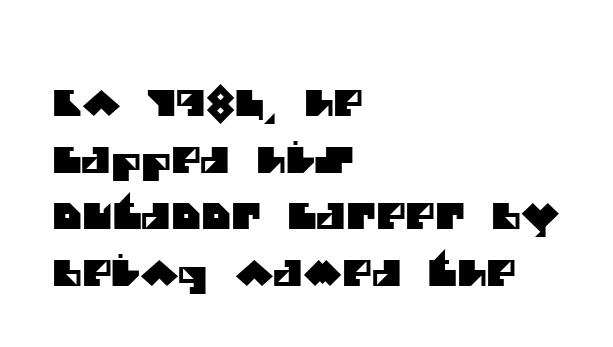
The image shows 36 px sans-serif type; set left-aligned, normal line spacing (1.57x), normal letter spacing, not underlined; medium stroke contrast and a large x-height.
